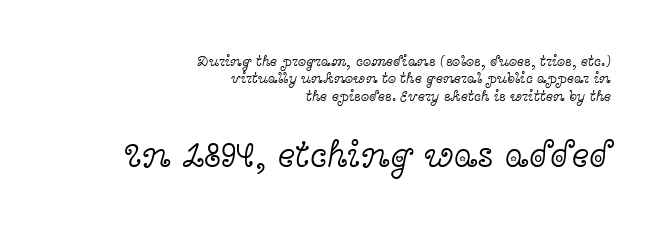
The image shows 37 px light, wide serif type, upright; set right-aligned, line spacing 1.16x, normal letter spacing, not underlined; the second (bottom) block is 2.47x larger; a medium x-height.
